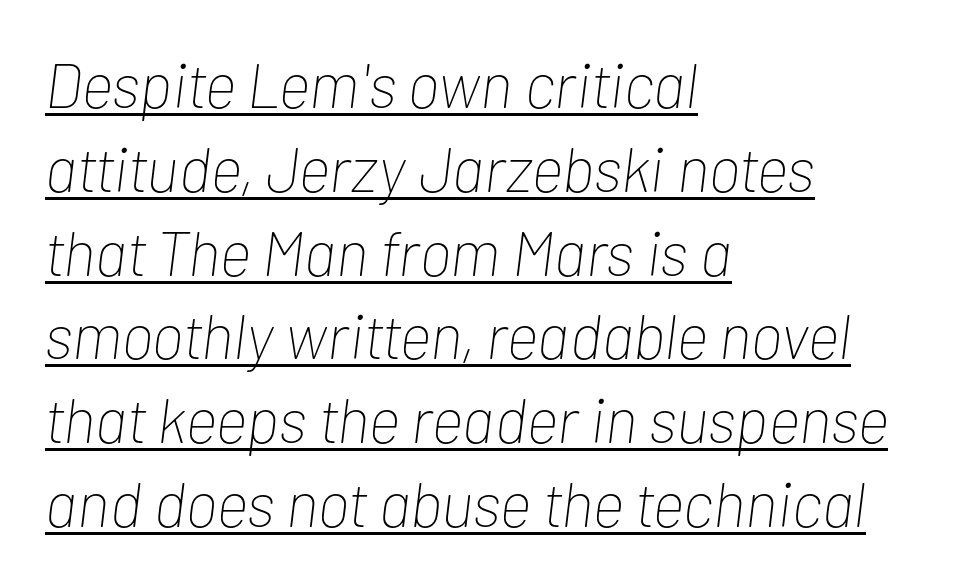
{"italic": "yes", "lean": "right", "slant_degrees": 7, "bold": "no", "weight": "thin", "width": "condensed", "stroke_contrast": "low", "x_height": "medium", "monospaced": "no", "underline": "yes", "align": "left", "line_spacing": "normal", "line_spacing_ratio": 1.33, "letter_spacing": "normal", "letter_spacing_em": 0.0, "glyph_px": 63}
